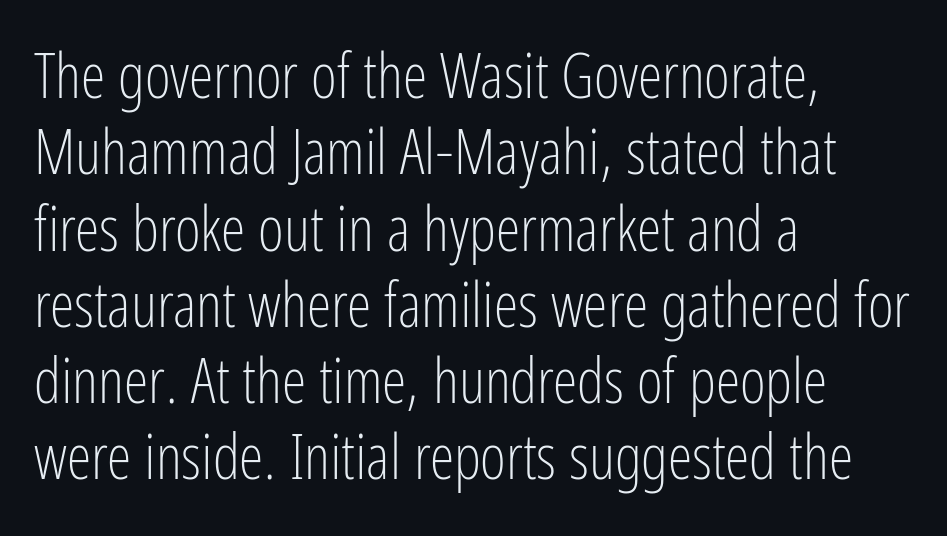
Q: Is the text bold? A: No.
Q: Is the text italic (slanted)? A: No, it is upright.
Q: Is the typeface a serif or a sans-serif typeface? A: Sans-serif.
Q: Is the text underlined? A: No.
Q: How is the paragraph aligned? A: Left-aligned.
Q: Is the spacing between letters normal or unusually wide? A: Normal.
Q: Width (condensed, normal, or wide)? A: Condensed.
Q: Stroke contrast? A: Low.
Q: x-height? A: Medium.
Q: Monospaced? A: No.
